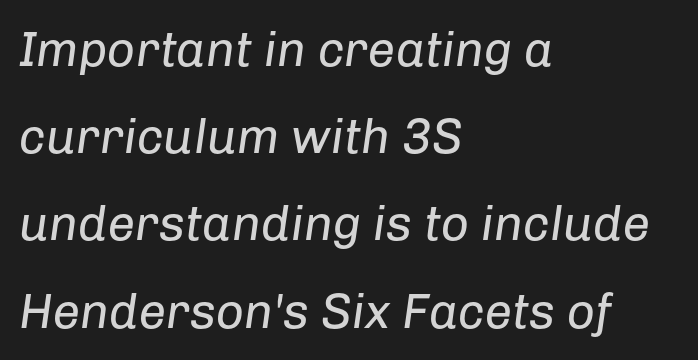
Q: Is the text bold? A: No.
Q: Is the text italic (slanted)? A: Yes, it leans right by about 8 degrees.
Q: Is the text underlined? A: No.
Q: How is the paragraph aligned? A: Left-aligned.
Q: Is the spacing between letters normal or unusually wide? A: Normal.
Q: Width (condensed, normal, or wide)? A: Normal.
Q: Stroke contrast? A: Low.
Q: x-height? A: Medium.
Q: Monospaced? A: No.
